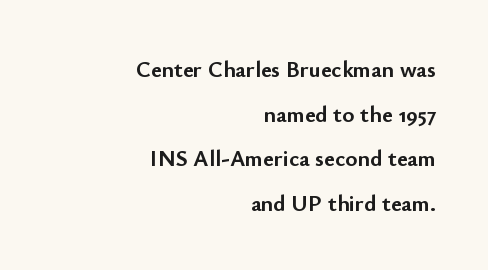
A typesetter would call this zero additional tracking. The lettering stays uniformly vertical, giving the passage a roman look. Strokes here are thick enough to call this a true bold. Honestly, there is no underline to notice here at all.
